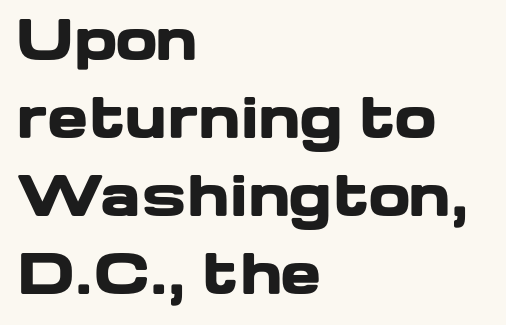
The image shows 55 px heavy, wide sans-serif type, upright; set left-aligned, normal line spacing (1.42x), normal letter spacing, not underlined; low stroke contrast and a medium x-height.
